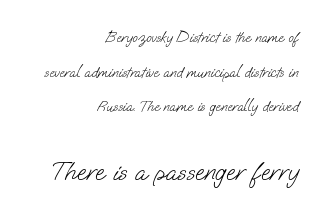
{"bold": "no", "underline": "no", "align": "right", "line_spacing": "loose", "line_spacing_ratio": 2.31, "letter_spacing": "normal", "letter_spacing_em": 0.0, "larger_block": "second", "size_ratio": 1.8, "glyph_px": 27}
